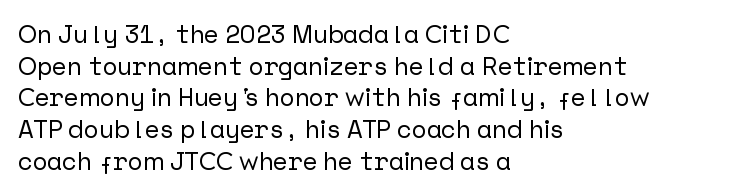
The image shows 25 px text type, upright; set left-aligned, normal line spacing (1.27x), normal letter spacing, not underlined.
